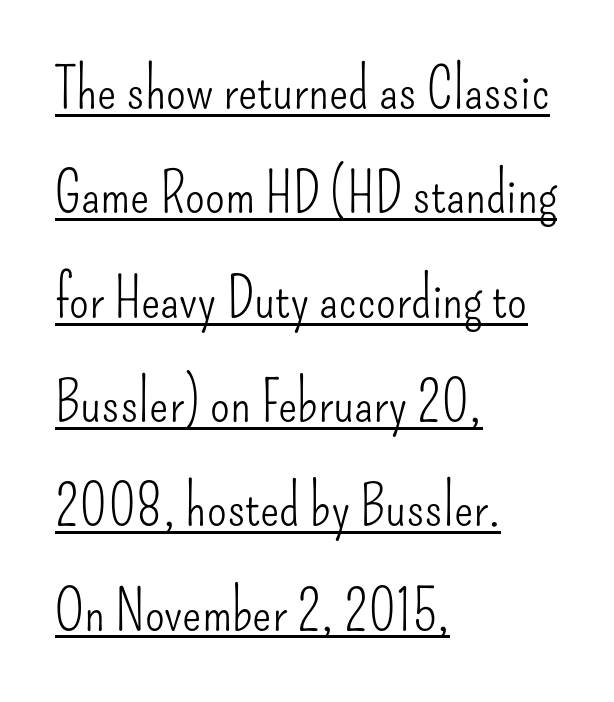
Q: Is the text bold? A: No.
Q: Is the text italic (slanted)? A: No, it is upright.
Q: Is the typeface a serif or a sans-serif typeface? A: Sans-serif.
Q: Is the text underlined? A: Yes.
Q: How is the paragraph aligned? A: Left-aligned.
Q: Is the spacing between letters normal or unusually wide? A: Normal.
Q: Width (condensed, normal, or wide)? A: Condensed.
Q: Stroke contrast? A: Low.
Q: x-height? A: Small.
Q: Monospaced? A: No.
